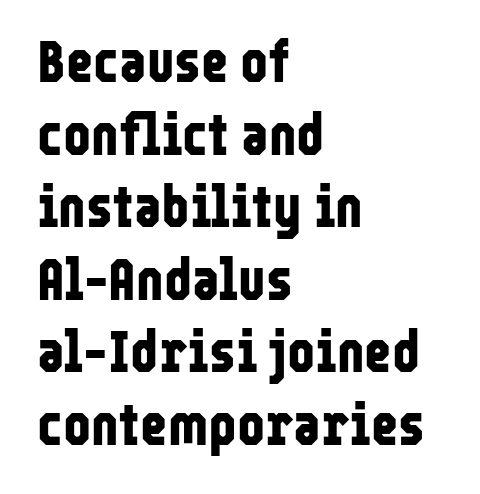
Q: Is the text bold? A: Yes.
Q: Is the text italic (slanted)? A: No, it is upright.
Q: Is the typeface a serif or a sans-serif typeface? A: Sans-serif.
Q: Is the text underlined? A: No.
Q: How is the paragraph aligned? A: Left-aligned.
Q: Is the spacing between letters normal or unusually wide? A: Normal.
Q: Width (condensed, normal, or wide)? A: Condensed.
Q: Stroke contrast? A: Low.
Q: x-height? A: Medium.
Q: Monospaced? A: No.
